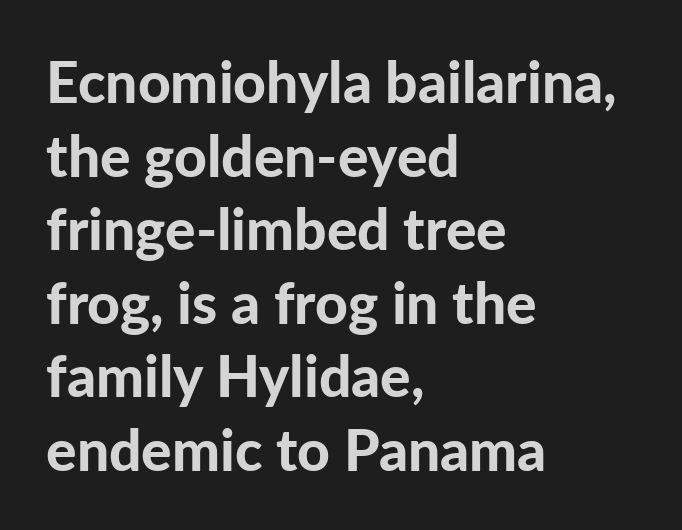
{"serif": "no", "italic": "no", "bold": "yes", "weight": "bold", "width": "normal", "stroke_contrast": "low", "x_height": "medium", "monospaced": "no", "underline": "no", "align": "left", "line_spacing": "normal", "line_spacing_ratio": 1.29, "letter_spacing": "normal", "letter_spacing_em": 0.0, "glyph_px": 57}
